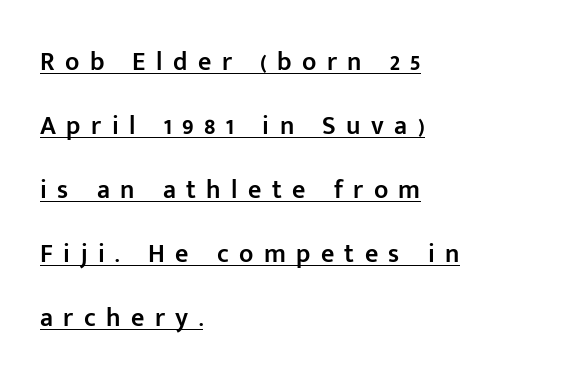
Typographic density is moderately raised because the face is semibold. The string is rendered with underlining switched on. Look at the tracking — it's clearly loosened, letters drifting apart. How would I describe the line gaps? Wide and relaxed. The passage is arranged the way most books set body copy — flush left. Designer's note — italics off, roman on.
